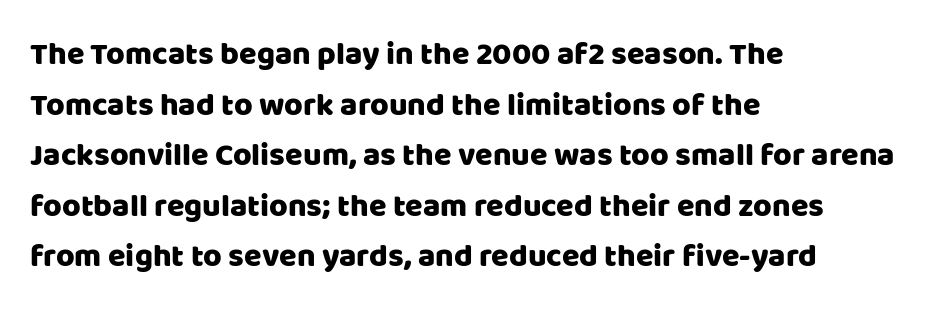
Q: Is the text italic (slanted)? A: No, it is upright.
Q: Is the typeface a serif or a sans-serif typeface? A: Sans-serif.
Q: Is the text underlined? A: No.
Q: How is the paragraph aligned? A: Left-aligned.
Q: Is the spacing between letters normal or unusually wide? A: Normal.
Q: Is the spacing between lines tight, normal or loose? A: Normal.
Q: Width (condensed, normal, or wide)? A: Normal.
Q: Stroke contrast? A: Low.
Q: x-height? A: Large.
Q: Monospaced? A: No.
